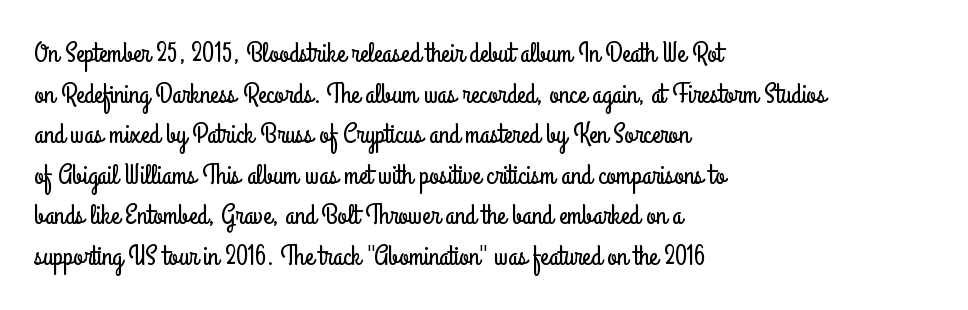
The image shows 28 px condensed sans-serif type; set left-aligned, normal line spacing (1.45x), normal letter spacing, not underlined; low stroke contrast and a small x-height.
